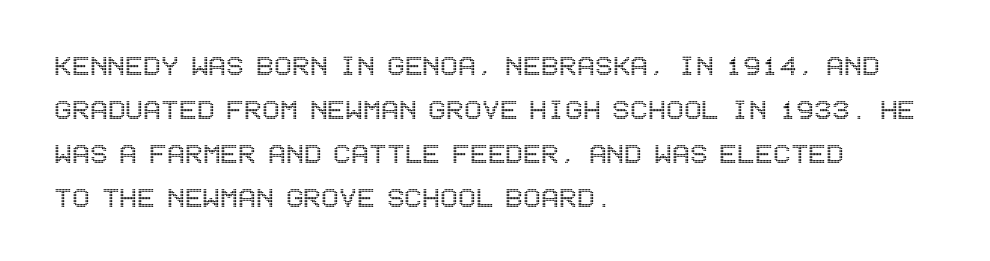
Q: Is the text italic (slanted)? A: No, it is upright.
Q: Is the text underlined? A: No.
Q: How is the paragraph aligned? A: Left-aligned.
Q: Is the spacing between letters normal or unusually wide? A: Normal.
Q: Is the spacing between lines tight, normal or loose? A: Normal.
Q: Width (condensed, normal, or wide)? A: Condensed.
Q: x-height? A: Large.
